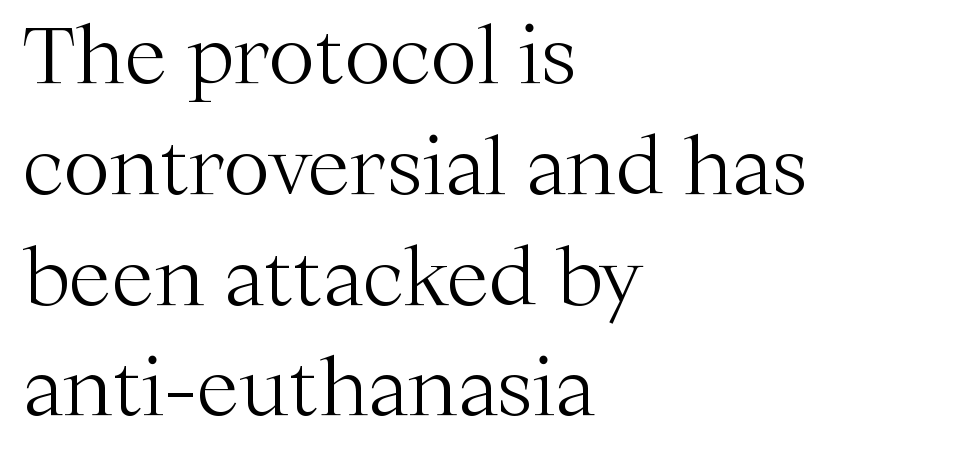
The image shows 78 px light serif type, upright; set left-aligned, normal line spacing (1.42x), normal letter spacing, not underlined; medium stroke contrast and a medium x-height.
